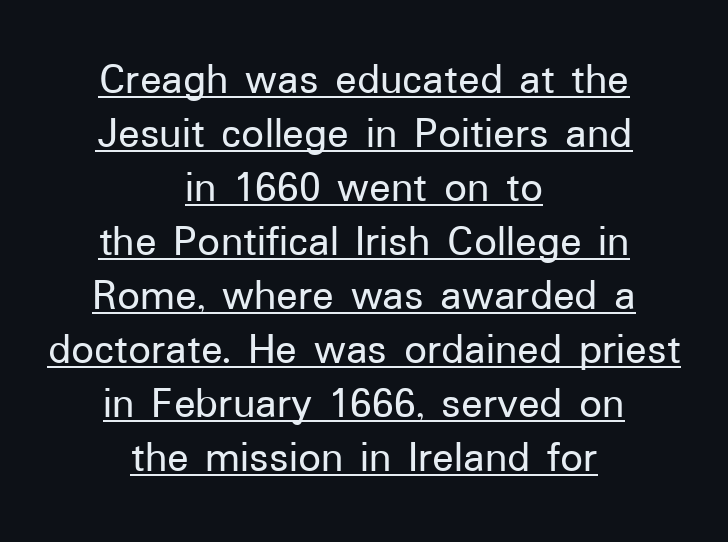
Q: Is the text italic (slanted)? A: No, it is upright.
Q: Is the typeface a serif or a sans-serif typeface? A: Sans-serif.
Q: Is the text underlined? A: Yes.
Q: How is the paragraph aligned? A: Centered.
Q: Is the spacing between letters normal or unusually wide? A: Normal.
Q: Width (condensed, normal, or wide)? A: Normal.
Q: Stroke contrast? A: Low.
Q: x-height? A: Medium.
Q: Monospaced? A: No.
